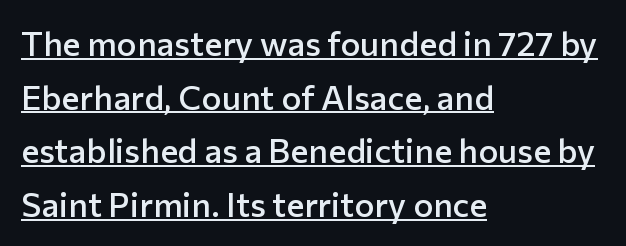
Compared with a centered layout, this one pins lines to the left instead. Check the space under the baseline: a stroke is drawn there. Does the weight exceed regular? Yes, but only to semibold. This sample uses an upright cut, with every glyph sitting square on the baseline. Proportional: the letters do not fall into vertical columns.
